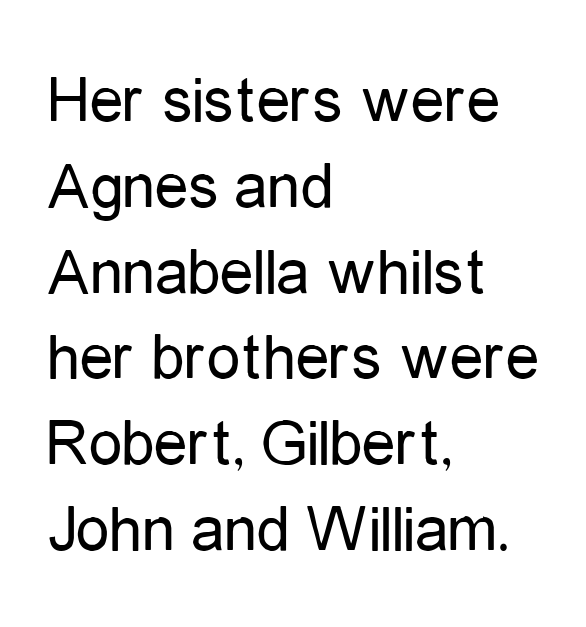
{"serif": "no", "italic": "no", "bold": "no", "weight": "regular", "width": "condensed", "stroke_contrast": "low", "x_height": "medium", "monospaced": "no", "underline": "no", "align": "left", "line_spacing": "normal", "line_spacing_ratio": 1.28, "letter_spacing": "normal", "letter_spacing_em": 0.0, "glyph_px": 67}
